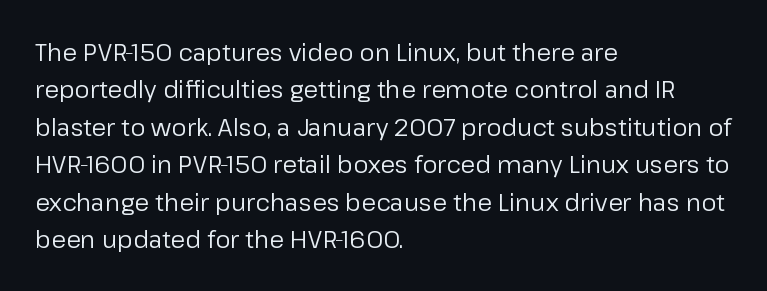
Evenly set lines give the paragraph a standard silhouette. Here the glyphs are tracked normally, forming tight word shapes. Rule under the text: the space is simply empty. Italic? Not at all — the glyphs are vertical. These glyphs show unthickened strokes, regular width or finer.
